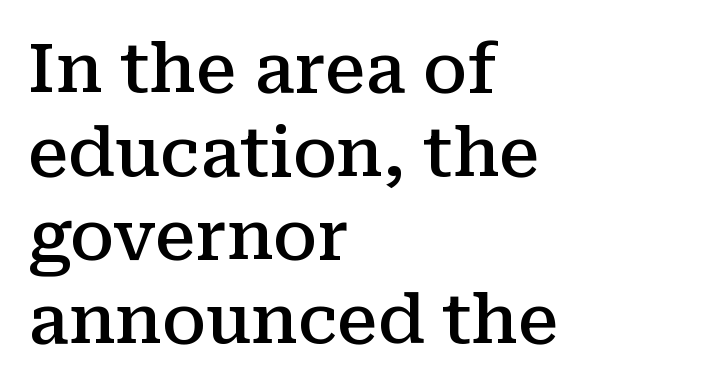
The image shows 68 px semibold serif type, upright; set left-aligned, line spacing 1.23x, normal letter spacing, not underlined; medium stroke contrast and a medium x-height.
